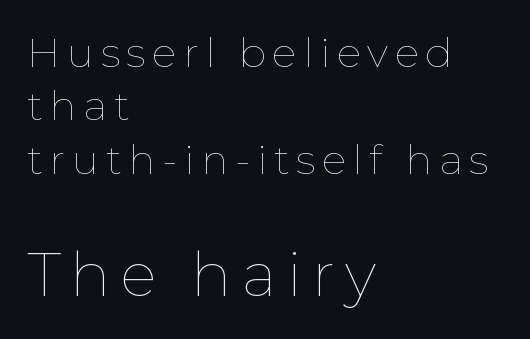
{"italic": "no", "bold": "no", "weight": "thin", "width": "normal", "stroke_contrast": "low", "x_height": "medium", "monospaced": "no", "underline": "no", "align": "left", "line_spacing": "normal", "line_spacing_ratio": 1.3, "larger_block": "second", "size_ratio": 1.49, "glyph_px": 61}
